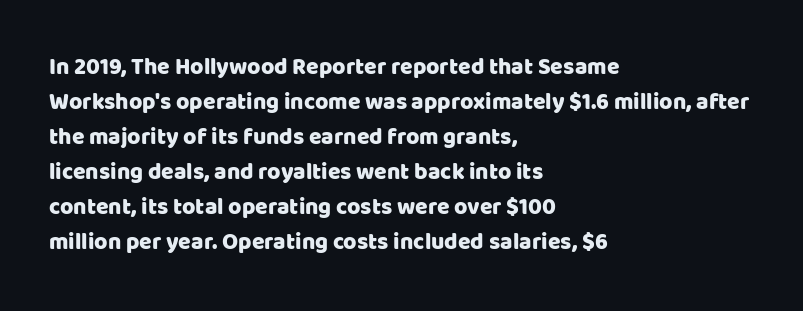
The image shows 23 px text type, upright; set left-aligned, normal line spacing (1.52x), normal letter spacing, not underlined.
